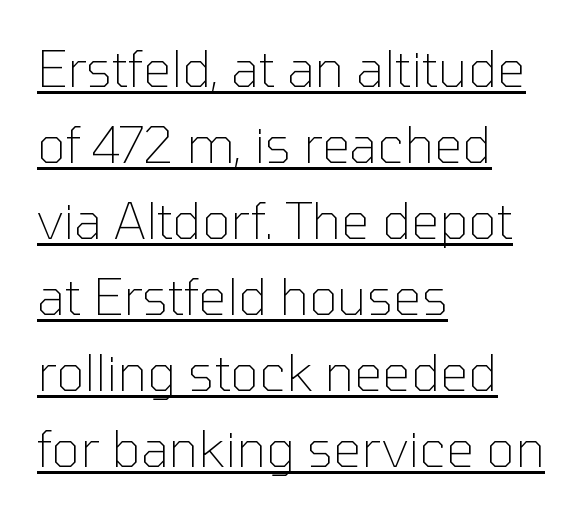
{"serif": "no", "italic": "no", "bold": "no", "weight": "thin", "width": "normal", "stroke_contrast": "low", "x_height": "medium", "monospaced": "no", "underline": "yes", "align": "left", "line_spacing": "normal", "line_spacing_ratio": 1.52, "letter_spacing": "normal", "letter_spacing_em": 0.0, "glyph_px": 50}
